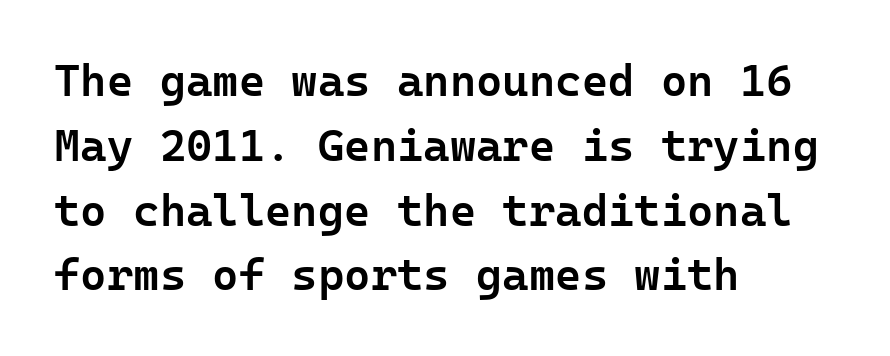
{"serif": "no", "italic": "no", "bold": "semi", "weight": "semibold", "width": "normal", "stroke_contrast": "low", "x_height": "medium", "underline": "no", "align": "left", "line_spacing": "normal", "line_spacing_ratio": 1.44, "letter_spacing": "normal", "letter_spacing_em": 0.0, "glyph_px": 45}
